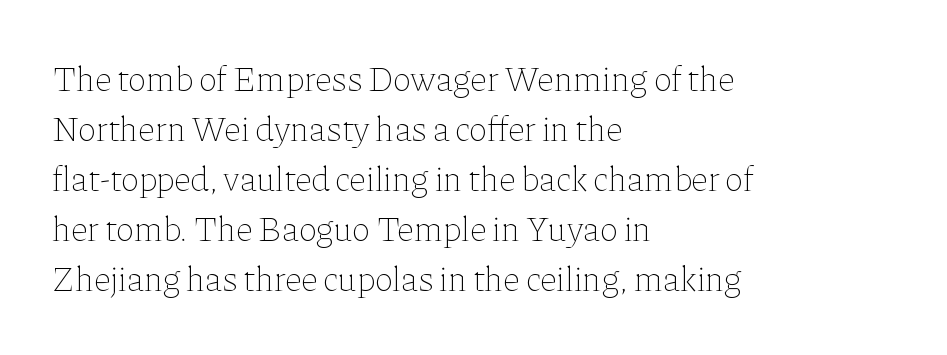
The image shows 35 px thin type, upright; set left-aligned, normal line spacing (1.43x), normal letter spacing, not underlined; low stroke contrast and a medium x-height.
